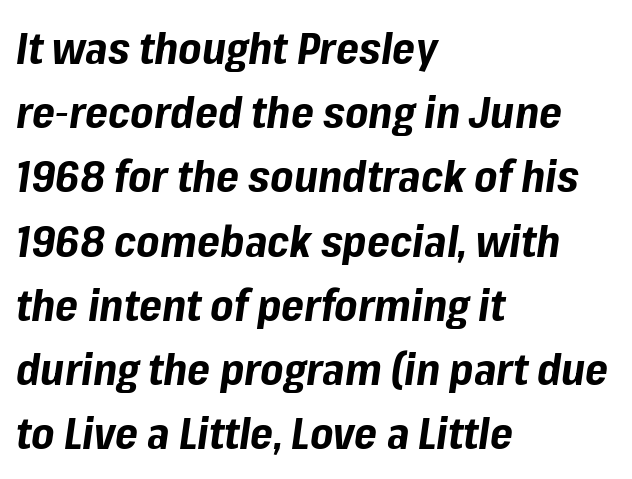
This sample uses an oblique cut, with every glyph tilted off the vertical. Where is the straight margin? On the left. Chunky letters — that's bold for sure. Reading down the column, the eye jumps a familiar distance to each next line. Here the glyphs are tracked normally, forming tight word shapes. Bare-footed words on every line.
